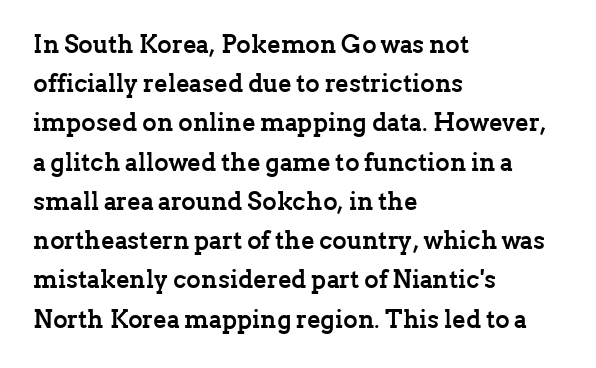
The image shows 25 px bold type, upright; set left-aligned, normal line spacing (1.57x), normal letter spacing, not underlined.
